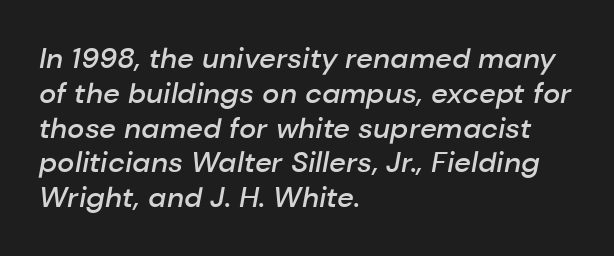
Q: Is the text bold? A: Semi-bold.
Q: Is the text italic (slanted)? A: Yes, it leans right by about 10 degrees.
Q: Is the text underlined? A: No.
Q: How is the paragraph aligned? A: Left-aligned.
Q: Is the spacing between letters normal or unusually wide? A: Normal.
Q: Width (condensed, normal, or wide)? A: Normal.
Q: Stroke contrast? A: Low.
Q: x-height? A: Medium.
Q: Monospaced? A: No.
